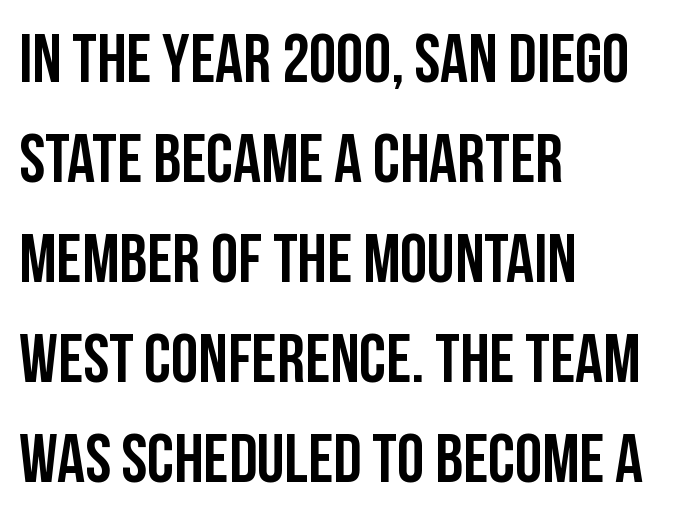
{"serif": "no", "italic": "no", "width": "condensed", "stroke_contrast": "low", "x_height": "large", "monospaced": "no", "underline": "no", "align": "left", "line_spacing": "normal", "line_spacing_ratio": 1.45, "letter_spacing": "normal", "letter_spacing_em": 0.0, "glyph_px": 69}
